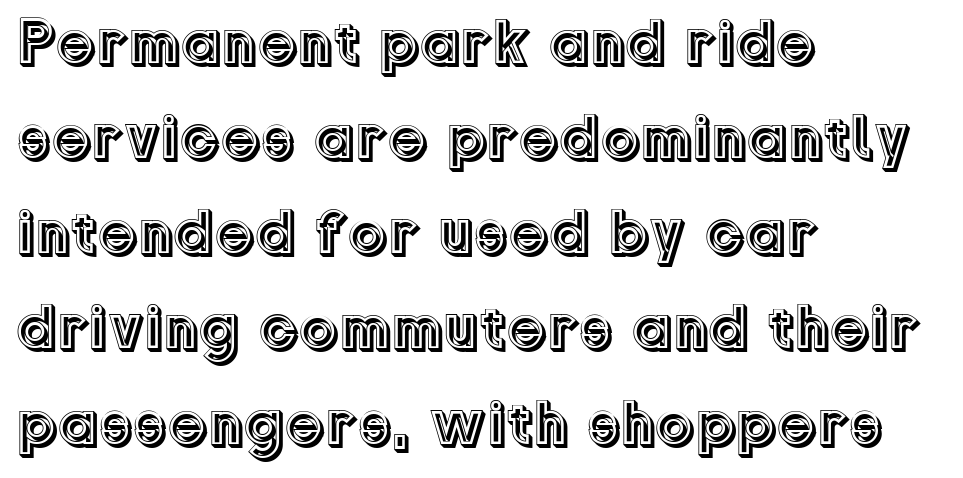
Q: Is the text italic (slanted)? A: No, it is upright.
Q: Is the text underlined? A: No.
Q: How is the paragraph aligned? A: Left-aligned.
Q: Is the spacing between letters normal or unusually wide? A: Normal.
Q: Is the spacing between lines tight, normal or loose? A: Normal.
Q: Width (condensed, normal, or wide)? A: Normal.
Q: x-height? A: Medium.
Q: Monospaced? A: No.
